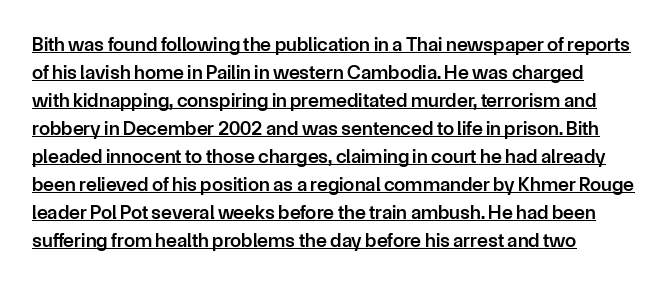
Q: Is the text bold? A: Semi-bold.
Q: Is the text italic (slanted)? A: No, it is upright.
Q: Is the text underlined? A: Yes.
Q: How is the paragraph aligned? A: Left-aligned.
Q: Is the spacing between letters normal or unusually wide? A: Normal.
Q: Is the spacing between lines tight, normal or loose? A: Normal.
